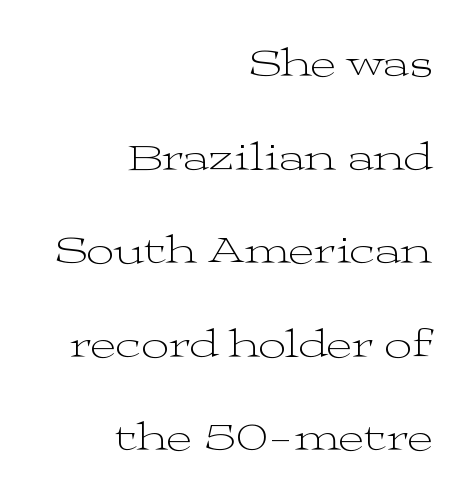
The image shows 39 px light, wide serif type, upright; set right-aligned, loose line spacing (2.4x), normal letter spacing, not underlined; medium stroke contrast and a medium x-height.
